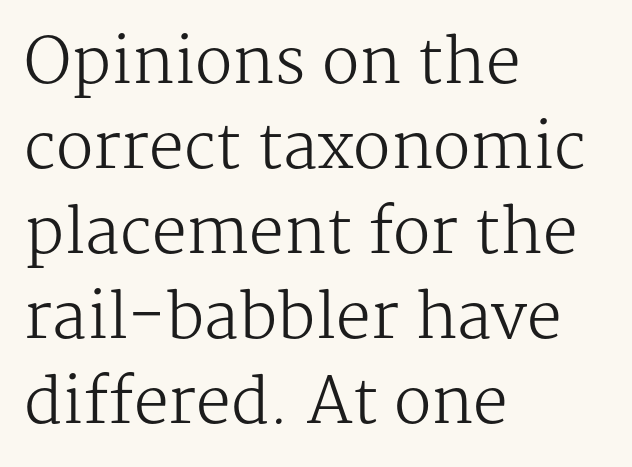
{"serif": "yes", "italic": "no", "bold": "no", "weight": "regular", "width": "normal", "stroke_contrast": "medium", "x_height": "medium", "monospaced": "no", "underline": "no", "align": "left", "line_spacing": "normal", "line_spacing_ratio": 1.37, "letter_spacing": "normal", "letter_spacing_em": 0.0, "glyph_px": 62}
